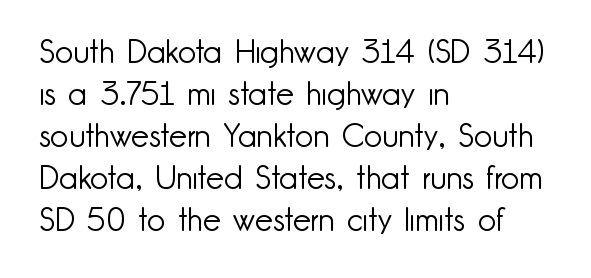
{"serif": "no", "italic": "no", "bold": "no", "weight": "light", "width": "normal", "stroke_contrast": "low", "x_height": "small", "monospaced": "no", "underline": "no", "align": "left", "line_spacing": "normal", "line_spacing_ratio": 1.31, "letter_spacing": "normal", "letter_spacing_em": 0.0, "glyph_px": 32}
